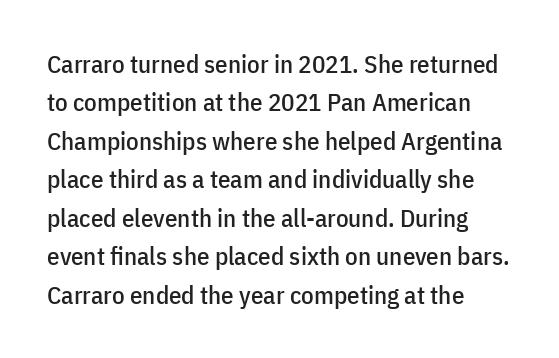
The image shows 25 px text type, upright; set left-aligned, normal line spacing (1.54x), normal letter spacing, not underlined.
